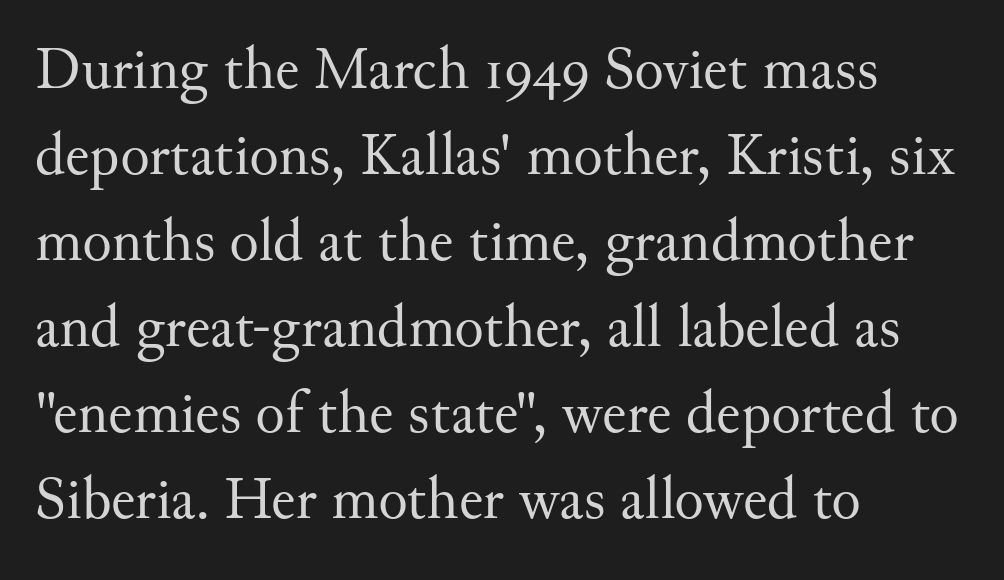
The image shows 61 px regular-weight serif type, upright; set left-aligned, normal line spacing (1.41x), normal letter spacing, not underlined; medium stroke contrast and a small x-height.
